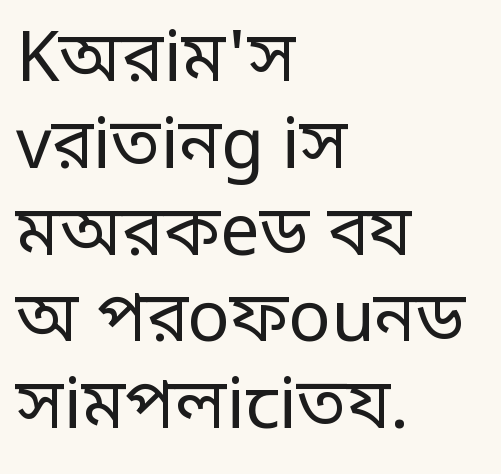
The typesetting does not lean heavy: it is not bold. Nothing unusual about the tracking: characters are spaced as the font intends. The lettering holds an erect, upright posture throughout. Glance below the letters and you will spot only blank space.
